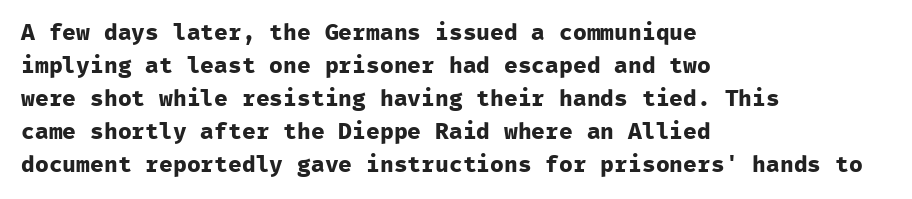
This sample keeps an unexceptional amount of space between lines. Strokes here are thick enough to call this a true bold. A student would call this left alignment; a typographer would say flush left, rag right. You can tell it's not italic because the verticals are truly vertical.
